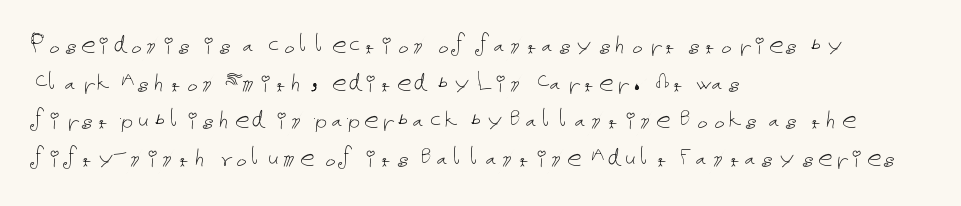
Stroke mass is kept to a normal reading level or below. The specimen reads as upright at a glance. Any mark beneath the type? The region is blank. Reading down the column, the eye jumps a familiar distance to each next line.
